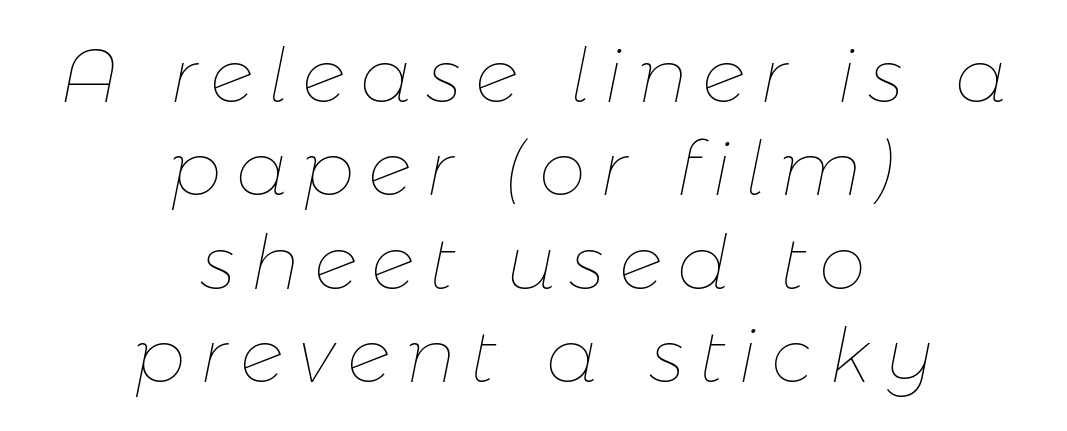
The image shows 76 px thin type, italic (leaning right); set centered, line spacing 1.23x, not underlined; low stroke contrast and a medium x-height.
